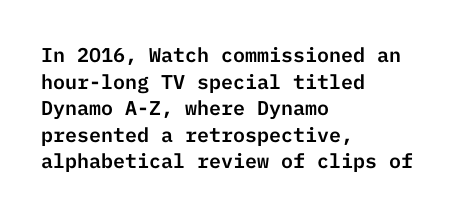
Q: Is the text italic (slanted)? A: No, it is upright.
Q: Is the text underlined? A: No.
Q: How is the paragraph aligned? A: Left-aligned.
Q: Is the spacing between letters normal or unusually wide? A: Normal.
Q: Is the spacing between lines tight, normal or loose? A: Normal.
